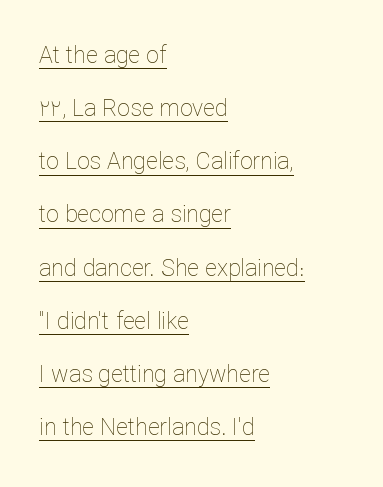
The image shows 23 px text type, upright; set left-aligned, loose line spacing (2.31x), normal letter spacing, underlined.
